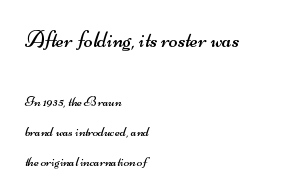
The image shows 23 px text type; set left-aligned, loose line spacing (2.14x), normal letter spacing, not underlined; the first (top) block is 1.64x larger.
